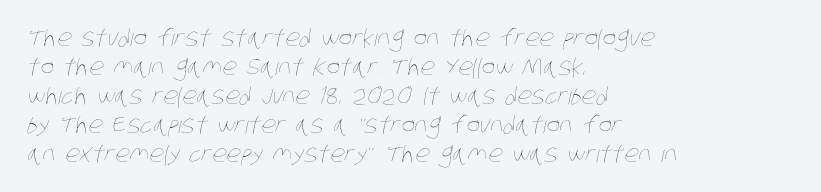
The image shows 23 px text type; set left-aligned, normal line spacing (1.26x), normal letter spacing, not underlined.
